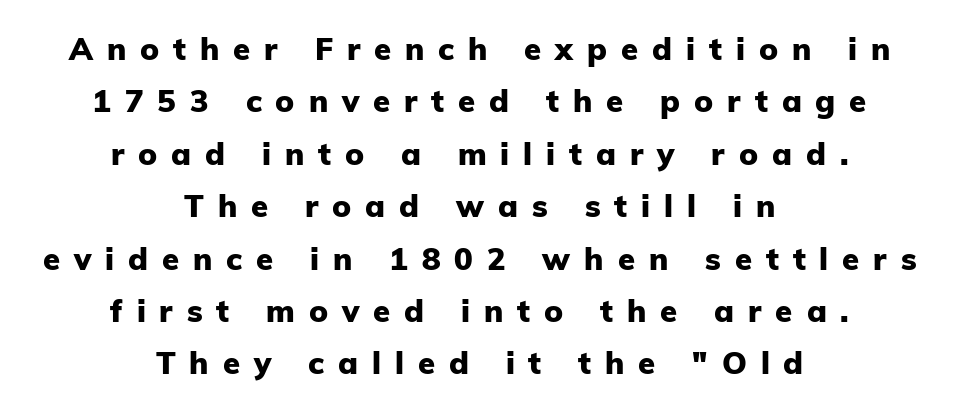
{"serif": "no", "italic": "no", "bold": "yes", "weight": "heavy", "width": "normal", "stroke_contrast": "low", "x_height": "medium", "monospaced": "no", "underline": "no", "align": "center", "line_spacing": "normal", "line_spacing_ratio": 1.69, "letter_spacing": "wide", "letter_spacing_em": 0.45, "glyph_px": 31}
